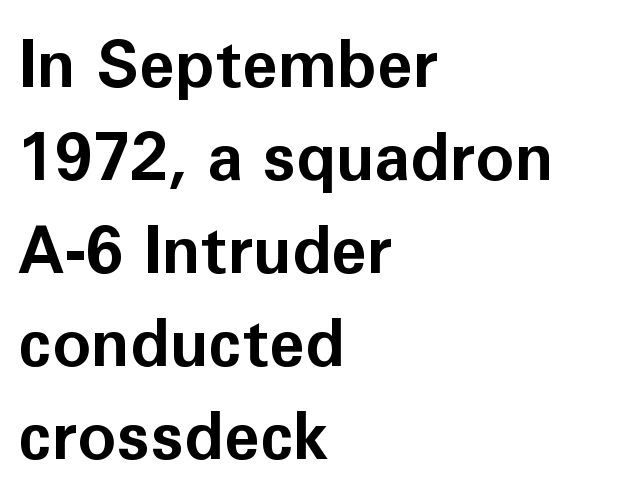
The passage shown is typed in a proportional face where columns would drift. You can tell from the bare stems that sans-serif type was used. As a designer I'd log this as weight 700, bold. Quick note: underline off.
